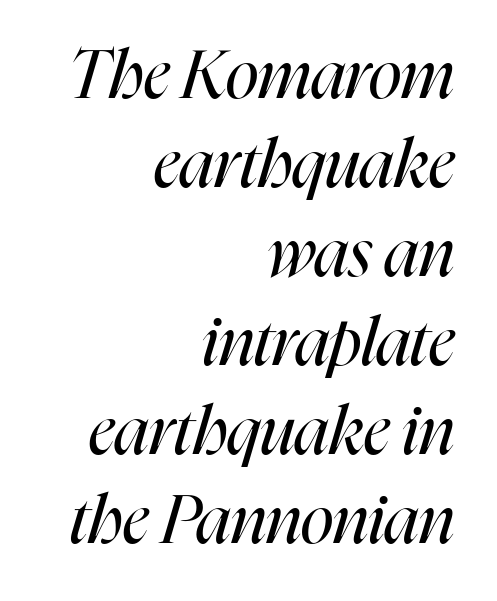
The image shows 68 px regular-weight, condensed type, italic (leaning right); set right-aligned, normal line spacing (1.31x), normal letter spacing, not underlined; high stroke contrast and a medium x-height.
